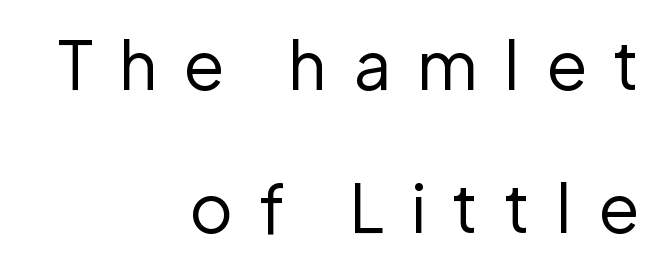
The image shows 67 px regular-weight sans-serif type, upright; set right-aligned, loose line spacing (2.13x), unusually wide letter spacing (+0.39 em), not underlined; low stroke contrast and a medium x-height.
